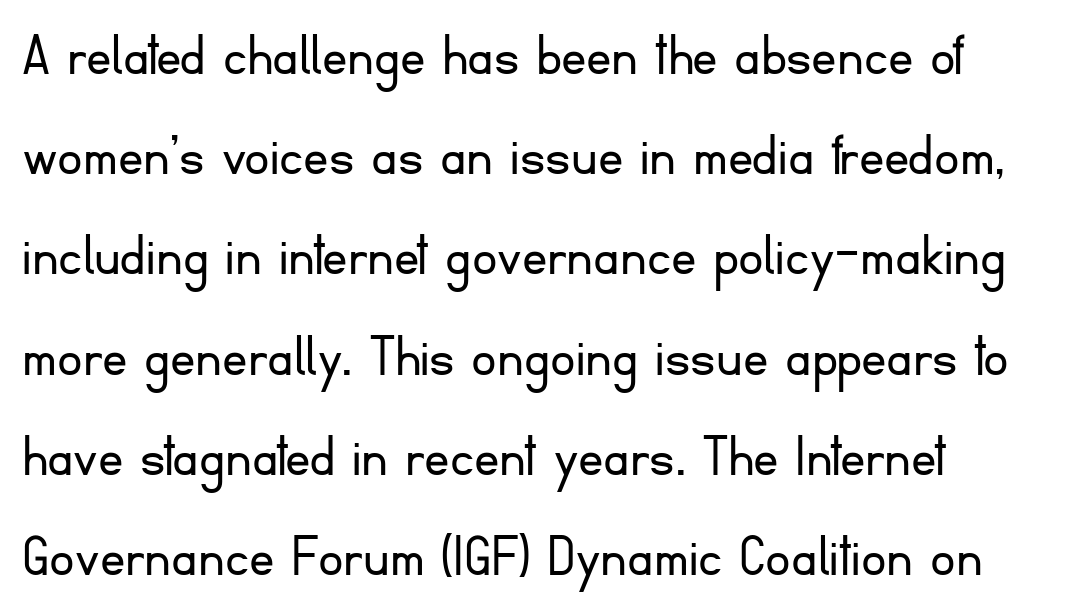
Glance below the letters and you will spot only blank space. Note: no serifs on the glyphs. You can tell it's not italic because the verticals are truly vertical. The strokes are not fattened; the text isn't bold.
